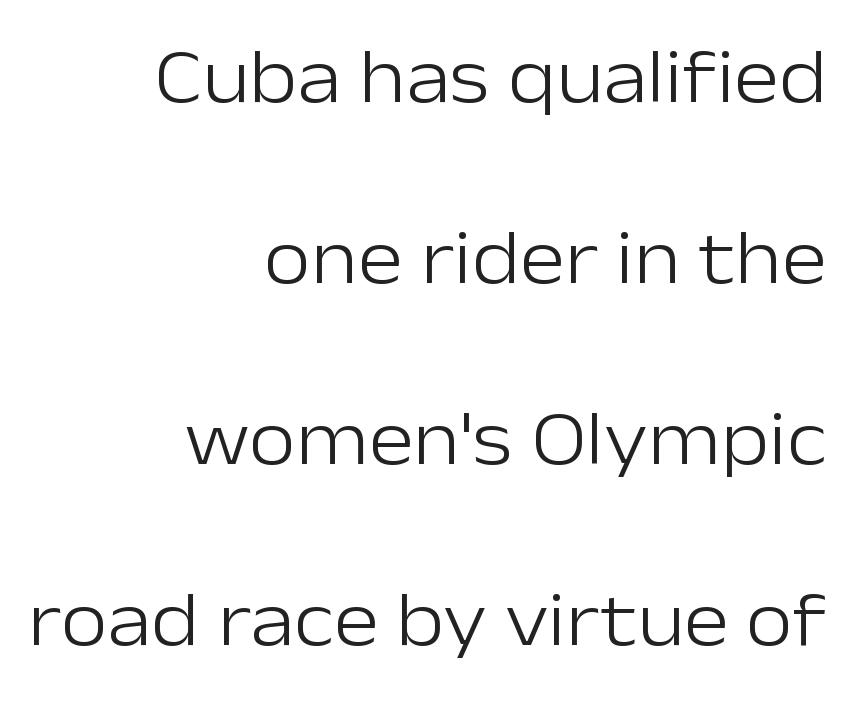
The image shows 77 px light sans-serif type, upright; set right-aligned, loose line spacing (2.35x), normal letter spacing, not underlined; low stroke contrast and a medium x-height.
